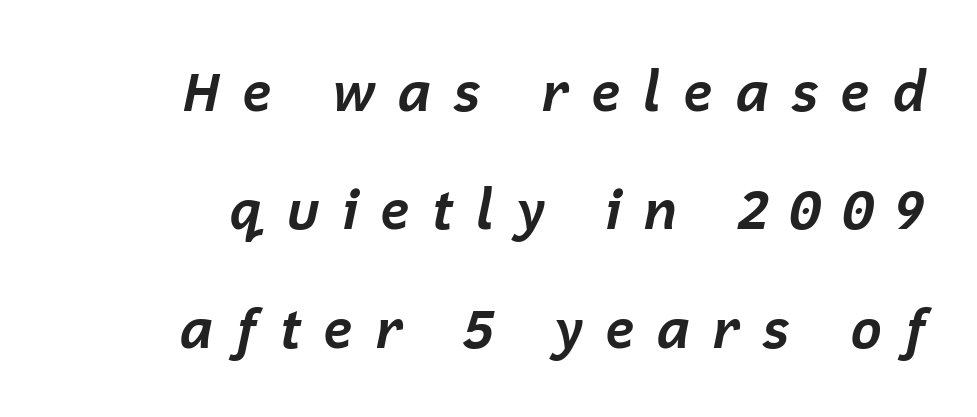
Compared with typical paragraphs, the rows here are farther apart. Looks like regular typesetting: each glyph gets only the width it needs. In terms of weight, the rendering is a true, heavy bold. If you drew a line through each stem, it would be angled. How are the letters spaced? Widely, with obvious added tracking. The foot of each line stays bare and open.
